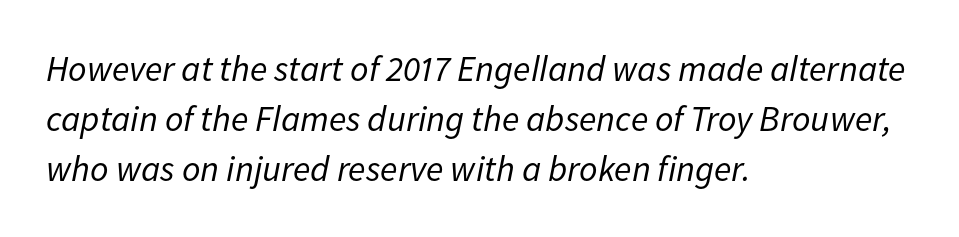
Q: Is the text bold? A: No.
Q: Is the text italic (slanted)? A: Yes, it leans right by about 11 degrees.
Q: Is the text underlined? A: No.
Q: How is the paragraph aligned? A: Left-aligned.
Q: Is the spacing between letters normal or unusually wide? A: Normal.
Q: Is the spacing between lines tight, normal or loose? A: Normal.
Q: Width (condensed, normal, or wide)? A: Normal.
Q: Stroke contrast? A: Low.
Q: x-height? A: Medium.
Q: Monospaced? A: No.
